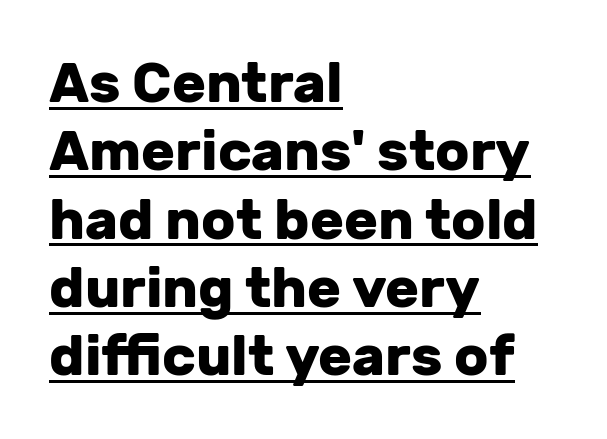
{"serif": "no", "italic": "no", "bold": "yes", "weight": "heavy", "width": "normal", "stroke_contrast": "low", "x_height": "medium", "monospaced": "no", "underline": "yes", "align": "left", "line_spacing_ratio": 1.22, "letter_spacing": "normal", "letter_spacing_em": 0.0, "glyph_px": 56}
